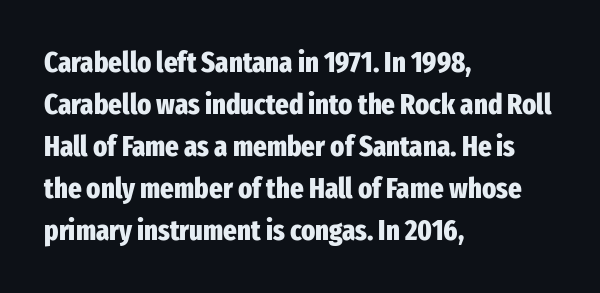
The lettering stays uniformly vertical, giving the passage a roman look. This sample is left-justified, so line endings fall wherever the words run out. Descender tails drop into unmarked territory. Does the leading feel generous? No, just average. The gaps between neighbouring characters are ordinary and unremarkable. What weight is shown? A full bold with thick strokes.
